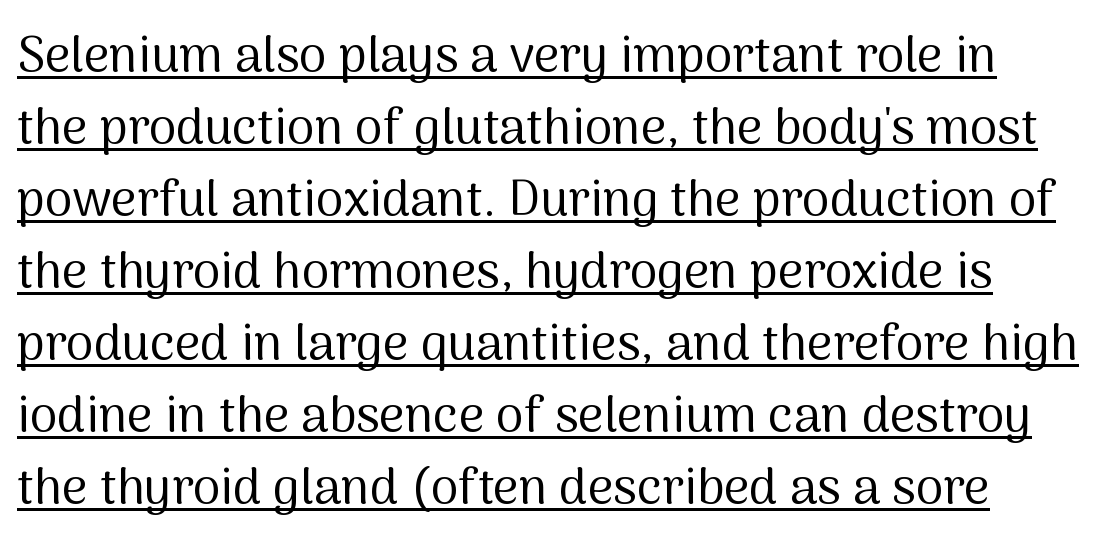
{"serif": "no", "italic": "no", "bold": "no", "weight": "regular", "width": "normal", "stroke_contrast": "medium", "x_height": "medium", "monospaced": "no", "underline": "yes", "line_spacing": "normal", "line_spacing_ratio": 1.44, "letter_spacing": "normal", "letter_spacing_em": 0.0, "glyph_px": 50}
